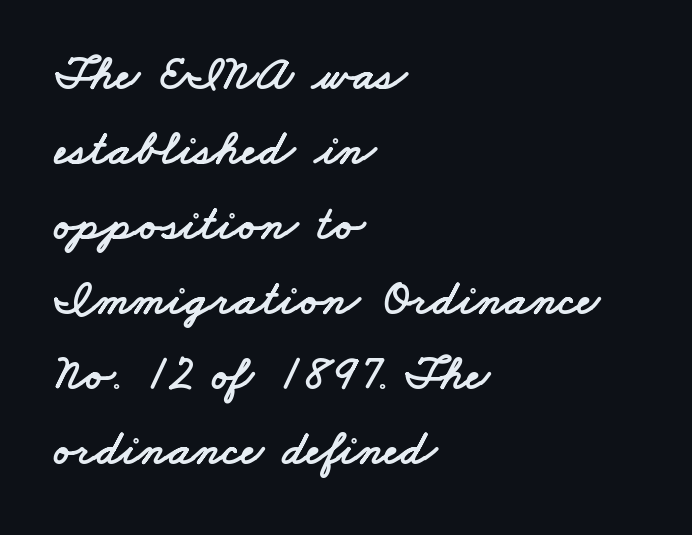
Does the copy run flush right? No — it runs flush left. A typesetter would call this proportional, since set widths differ per character. The characters display no serif detailing; their extremities are plain. The baseline area is clear. These lines keep a tight, regular rhythm from letter to letter.
